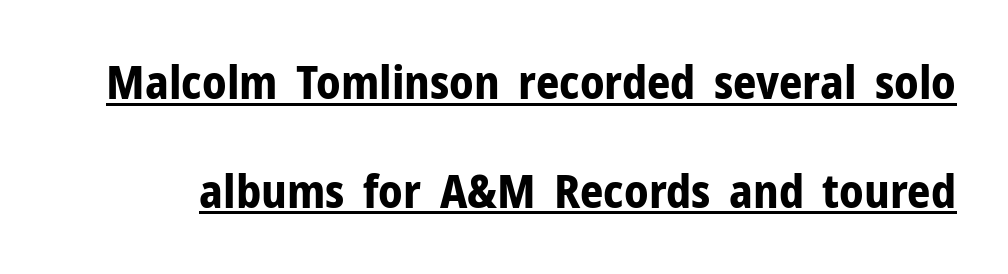
{"serif": "no", "italic": "no", "bold": "yes", "weight": "bold", "width": "normal", "stroke_contrast": "low", "x_height": "medium", "monospaced": "no", "underline": "yes", "line_spacing": "loose", "line_spacing_ratio": 2.36, "letter_spacing": "normal", "letter_spacing_em": 0.0, "glyph_px": 46}
